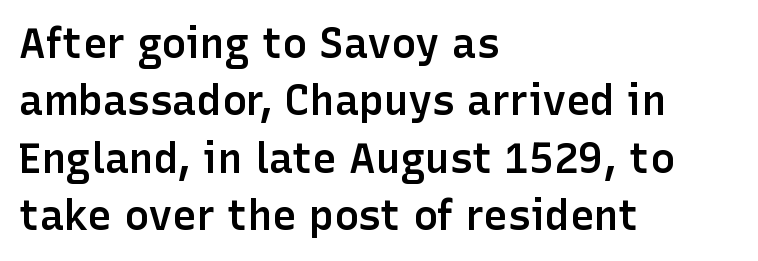
{"serif": "no", "italic": "no", "bold": "semi", "weight": "semibold", "width": "normal", "stroke_contrast": "low", "x_height": "medium", "monospaced": "no", "underline": "no", "align": "left", "line_spacing": "normal", "line_spacing_ratio": 1.4, "letter_spacing": "normal", "letter_spacing_em": 0.0, "glyph_px": 41}
